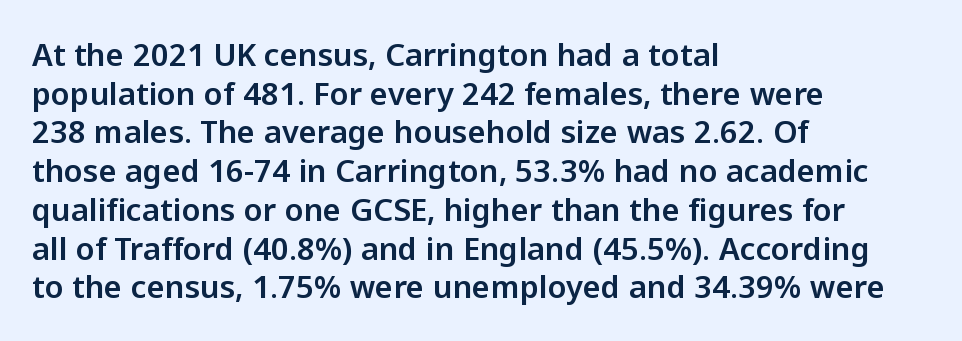
The image shows 31 px sans-serif type, upright; set left-aligned, normal line spacing (1.25x), normal letter spacing, not underlined; low stroke contrast and a medium x-height.
